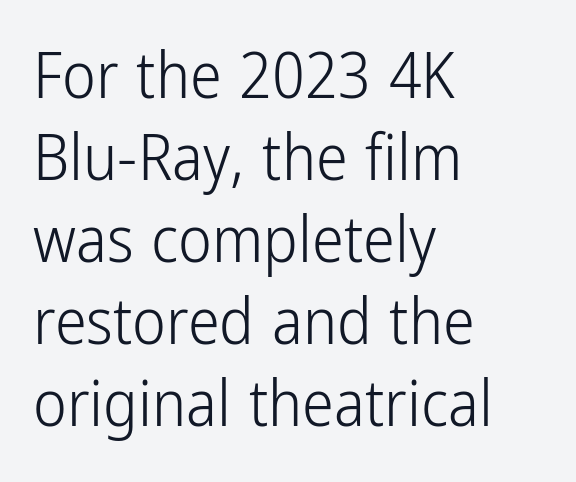
The image shows 64 px light, condensed sans-serif type, upright; set left-aligned, normal line spacing (1.28x), normal letter spacing, not underlined; low stroke contrast and a medium x-height.
